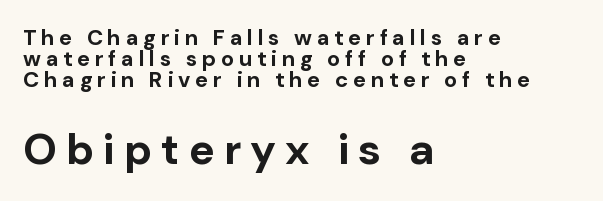
{"serif": "no", "italic": "no", "bold": "yes", "weight": "bold", "width": "normal", "stroke_contrast": "low", "x_height": "medium", "monospaced": "no", "underline": "no", "align": "left", "line_spacing": "tight", "line_spacing_ratio": 0.96, "letter_spacing": "wide", "letter_spacing_em": 0.21, "larger_block": "second", "size_ratio": 1.95, "glyph_px": 43}
